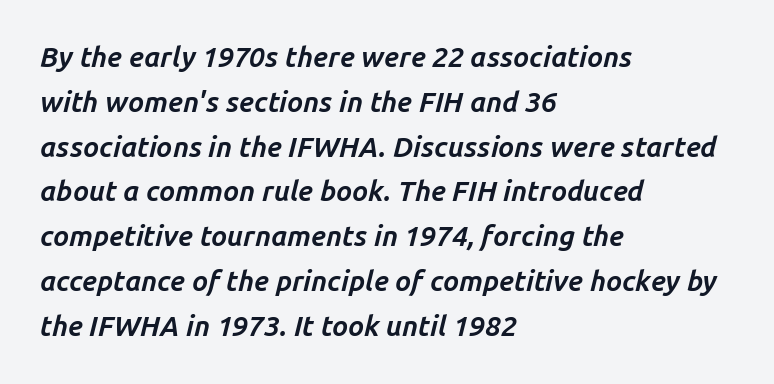
The image shows 28 px bold type, italic (leaning right); set left-aligned, normal line spacing (1.6x), normal letter spacing, not underlined; low stroke contrast and a medium x-height.
